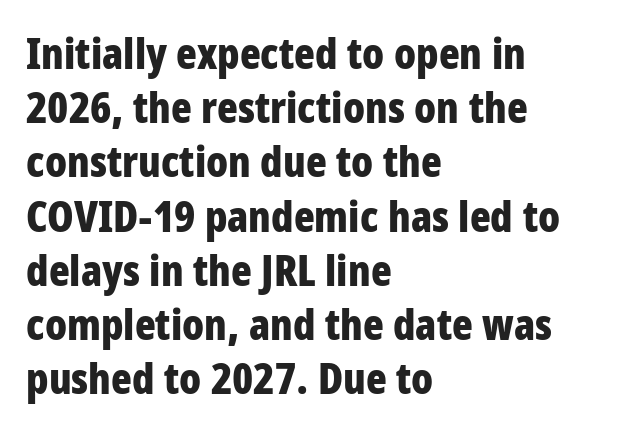
The image shows 43 px bold, condensed sans-serif type, upright; set left-aligned, normal line spacing (1.26x), normal letter spacing, not underlined; low stroke contrast and a large x-height.
